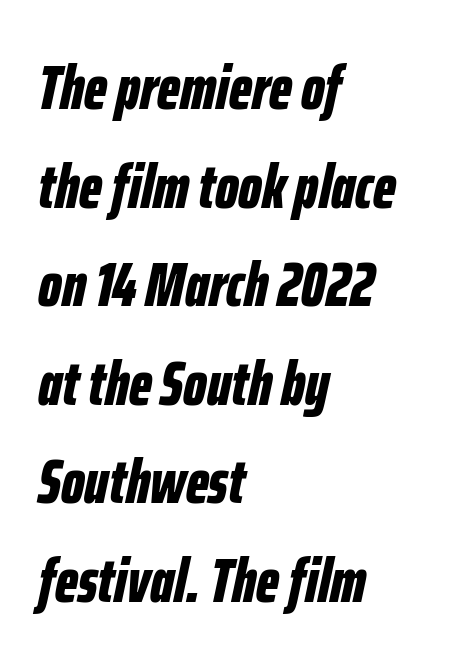
The image shows 62 px bold, condensed type, italic (leaning right); set left-aligned, normal line spacing (1.59x), normal letter spacing, not underlined; low stroke contrast and a medium x-height.
